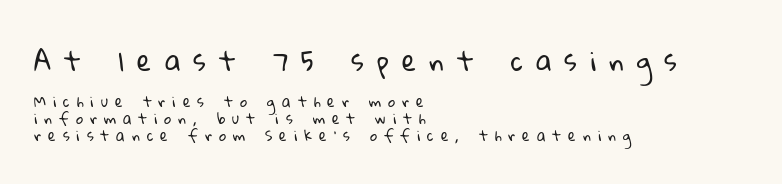
{"bold": "no", "underline": "no", "align": "left", "line_spacing_ratio": 1.22, "letter_spacing": "wide", "letter_spacing_em": 0.5, "larger_block": "first", "size_ratio": 1.86, "glyph_px": 26}
